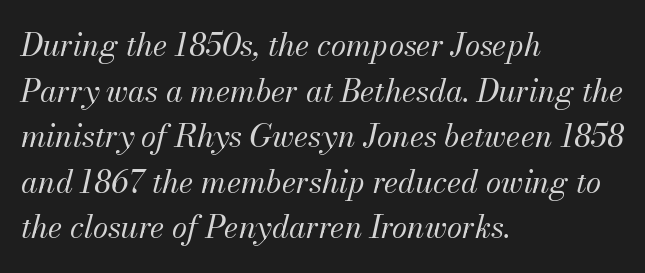
Q: Is the text bold? A: No.
Q: Is the text italic (slanted)? A: Yes, it leans right by about 13 degrees.
Q: Is the text underlined? A: No.
Q: How is the paragraph aligned? A: Left-aligned.
Q: Is the spacing between letters normal or unusually wide? A: Normal.
Q: Is the spacing between lines tight, normal or loose? A: Normal.
Q: Width (condensed, normal, or wide)? A: Normal.
Q: Stroke contrast? A: Medium.
Q: x-height? A: Small.
Q: Monospaced? A: No.
